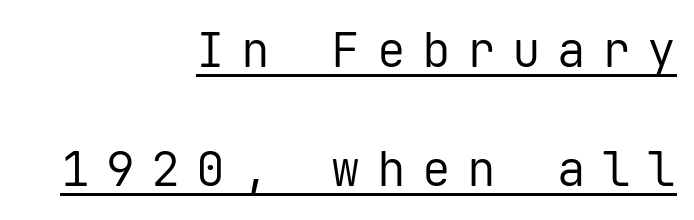
{"serif": "no", "italic": "no", "bold": "no", "weight": "regular", "width": "normal", "stroke_contrast": "low", "x_height": "medium", "monospaced": "yes", "underline": "yes", "align": "right", "line_spacing": "loose", "line_spacing_ratio": 2.48, "letter_spacing": "wide", "letter_spacing_em": 0.34, "glyph_px": 48}
